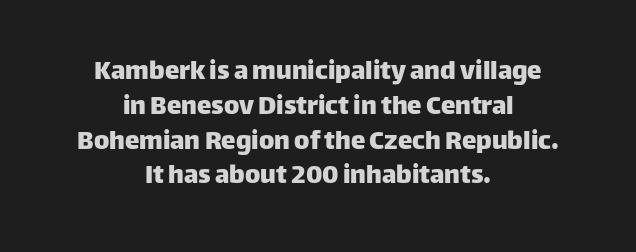
Every row of glyphs is offset so its center matches the block's center. Nothing unusual about the tracking: characters are spaced as the font intends. The rendering uses natural spacing where letterforms have individual widths. Quick note: not italic, upright. The string is rendered with underlining switched off. Serifs: no, the terminals of the letterforms are clean.
